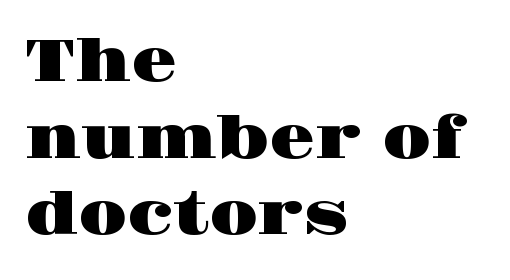
The image shows 59 px wide serif type, upright; set left-aligned, normal line spacing (1.3x), normal letter spacing, not underlined; high stroke contrast and a large x-height.
